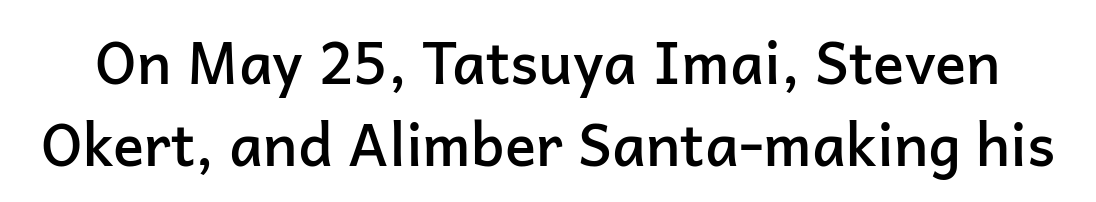
{"serif": "no", "italic": "no", "bold": "semi", "weight": "semibold", "width": "normal", "stroke_contrast": "low", "x_height": "medium", "monospaced": "no", "underline": "no", "line_spacing": "normal", "line_spacing_ratio": 1.42, "letter_spacing": "normal", "letter_spacing_em": 0.0, "glyph_px": 58}
